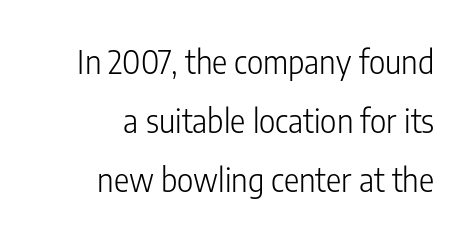
The image shows 32 px light, condensed sans-serif type, upright; set line spacing 1.84x, normal letter spacing, not underlined; low stroke contrast and a medium x-height.
